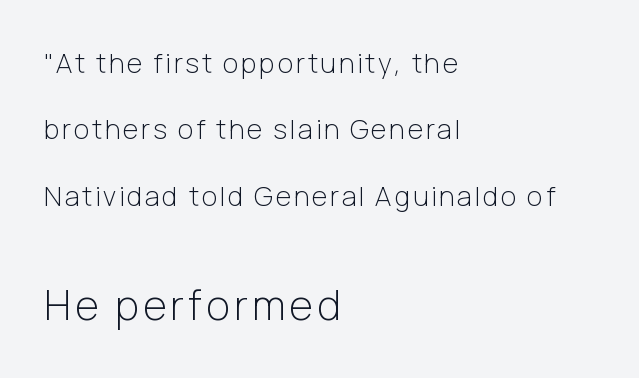
Q: Is the text bold? A: No.
Q: Is the text italic (slanted)? A: No, it is upright.
Q: Is the typeface a serif or a sans-serif typeface? A: Sans-serif.
Q: Is the text underlined? A: No.
Q: How is the paragraph aligned? A: Left-aligned.
Q: Is the spacing between lines tight, normal or loose? A: Loose.
Q: Which block of text is set in a larger size, the first (top) or the second (bottom)? A: The second (bottom) one.
Q: Width (condensed, normal, or wide)? A: Normal.
Q: Stroke contrast? A: Low.
Q: x-height? A: Medium.
Q: Monospaced? A: No.
